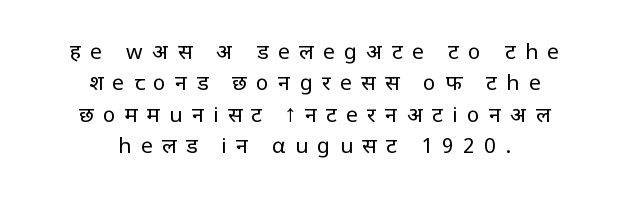
Q: Is the text bold? A: No.
Q: Is the text italic (slanted)? A: No, it is upright.
Q: Is the text underlined? A: No.
Q: How is the paragraph aligned? A: Centered.
Q: Is the spacing between letters normal or unusually wide? A: Unusually wide.
Q: Is the spacing between lines tight, normal or loose? A: Normal.
